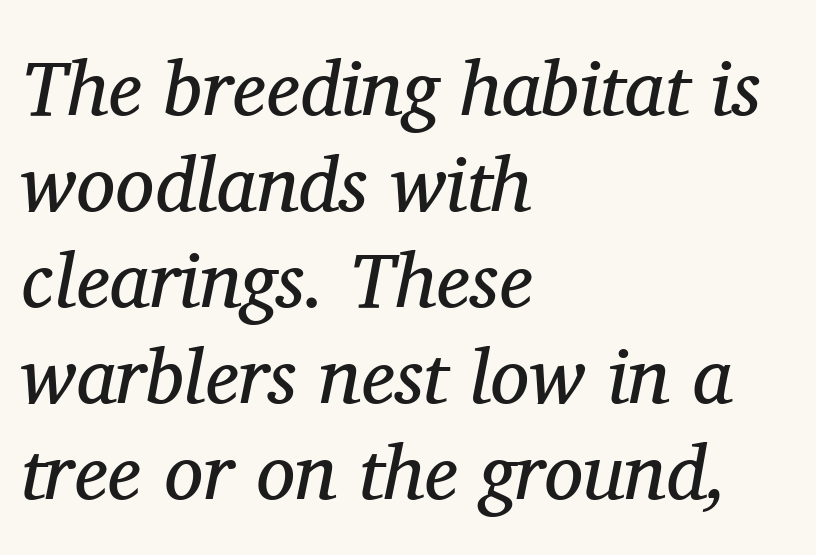
The image shows 78 px regular-weight serif type, italic (leaning right); set left-aligned, line spacing 1.23x, normal letter spacing, not underlined; medium stroke contrast and a medium x-height.
